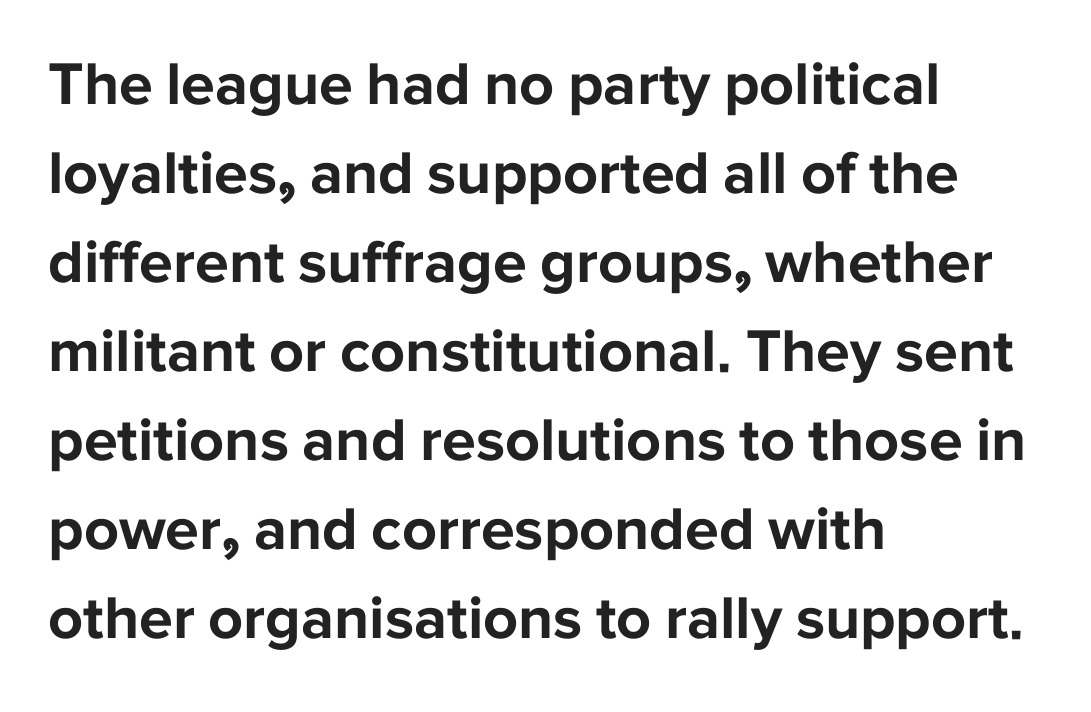
The typesetter chose a ragged-right arrangement here. Quick note: interline space is typical. Proportional: the letters do not fall into vertical columns. Underlining? Definitely not there.
